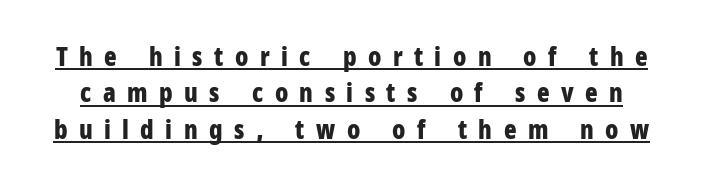
Q: Is the text bold? A: Yes.
Q: Is the text italic (slanted)? A: No, it is upright.
Q: Is the text underlined? A: Yes.
Q: Is the spacing between letters normal or unusually wide? A: Unusually wide.
Q: Is the spacing between lines tight, normal or loose? A: Normal.
